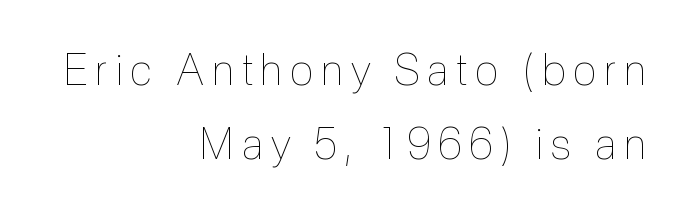
Think standard paragraph weight, or any step lighter than that. Looks like regular typesetting: each glyph gets only the width it needs. Leftover space on each line is placed entirely before the opening word. The lettering stays uniformly vertical, giving the passage a roman look. Check under the words: just untouched page.
